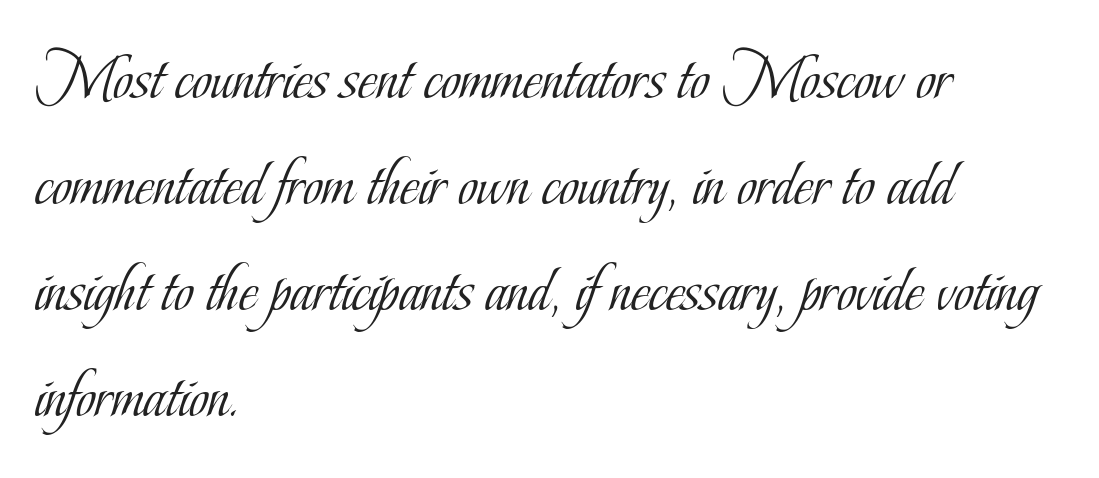
Q: Is the text bold? A: No.
Q: Is the text italic (slanted)? A: Yes.
Q: Is the typeface a serif or a sans-serif typeface? A: Serif.
Q: Is the text underlined? A: No.
Q: How is the paragraph aligned? A: Left-aligned.
Q: Is the spacing between letters normal or unusually wide? A: Normal.
Q: Is the spacing between lines tight, normal or loose? A: Normal.
Q: Width (condensed, normal, or wide)? A: Condensed.
Q: Stroke contrast? A: Low.
Q: x-height? A: Small.
Q: Monospaced? A: No.
